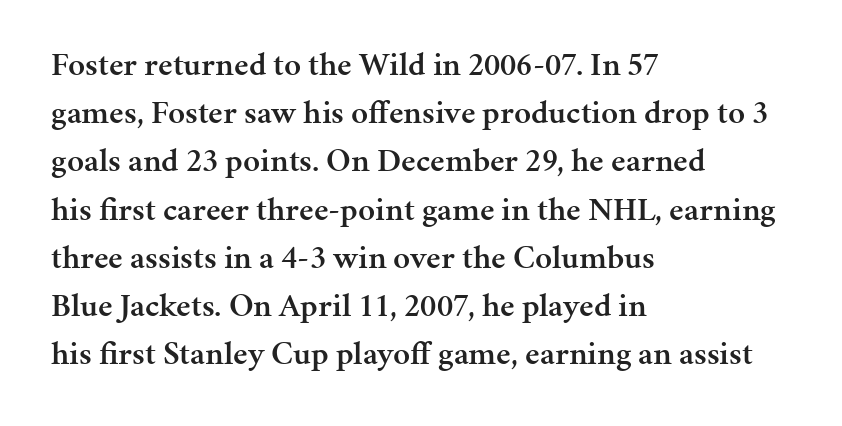
{"serif": "yes", "italic": "no", "bold": "semi", "weight": "semibold", "width": "normal", "stroke_contrast": "medium", "x_height": "medium", "monospaced": "no", "underline": "no", "align": "left", "line_spacing": "normal", "line_spacing_ratio": 1.46, "letter_spacing": "normal", "letter_spacing_em": 0.0, "glyph_px": 33}
